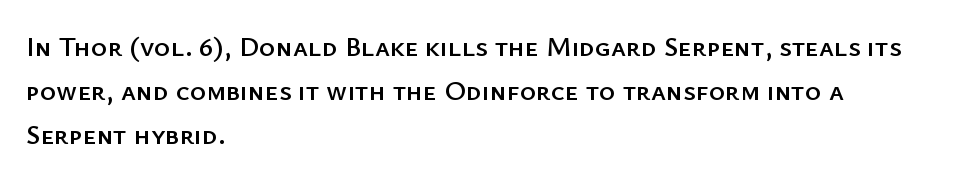
You could call the tracking neutral — neither tight nor loose. Typographically, this falls in the sans-serif category. Short and long lines alike share a common starting point at left. A typesetter would call this leading conventional body-copy spacing.
